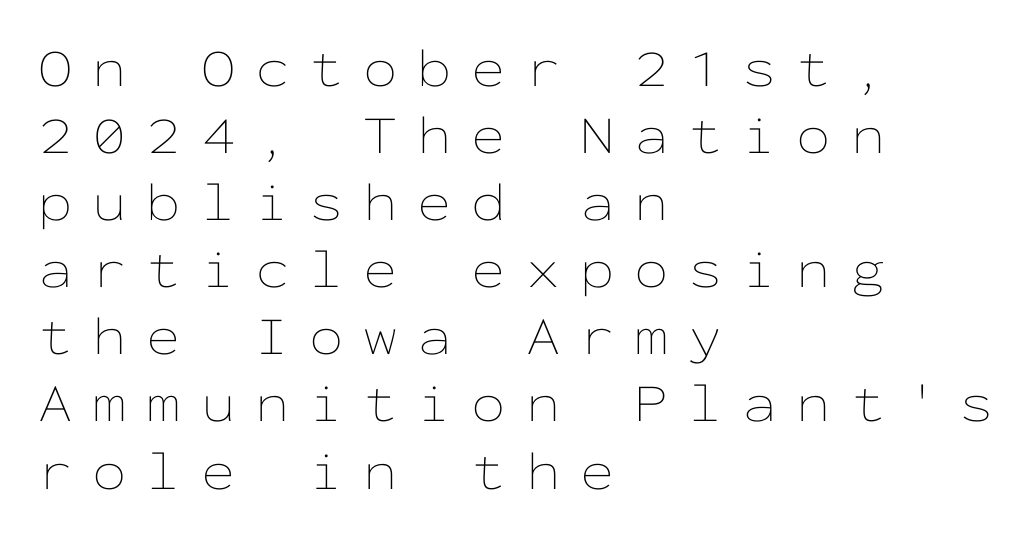
Q: Is the text bold? A: No.
Q: Is the text italic (slanted)? A: No, it is upright.
Q: Is the text underlined? A: No.
Q: How is the paragraph aligned? A: Left-aligned.
Q: Is the spacing between letters normal or unusually wide? A: Unusually wide.
Q: Width (condensed, normal, or wide)? A: Wide.
Q: Stroke contrast? A: Low.
Q: x-height? A: Medium.
Q: Monospaced? A: Yes.
